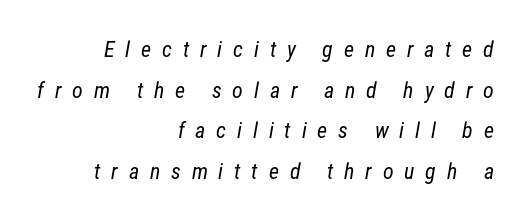
The image shows 22 px text type; set right-aligned, line spacing 1.85x, unusually wide letter spacing (+0.49 em), not underlined.
